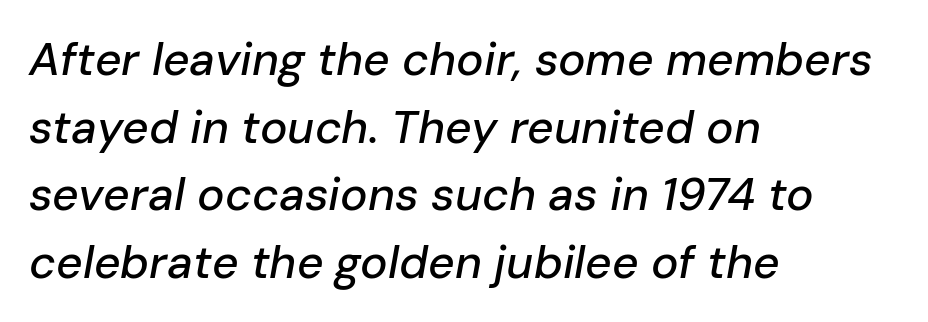
The image shows 46 px text type, italic (leaning right); set left-aligned, normal line spacing (1.47x), normal letter spacing, not underlined; low stroke contrast and a medium x-height.
